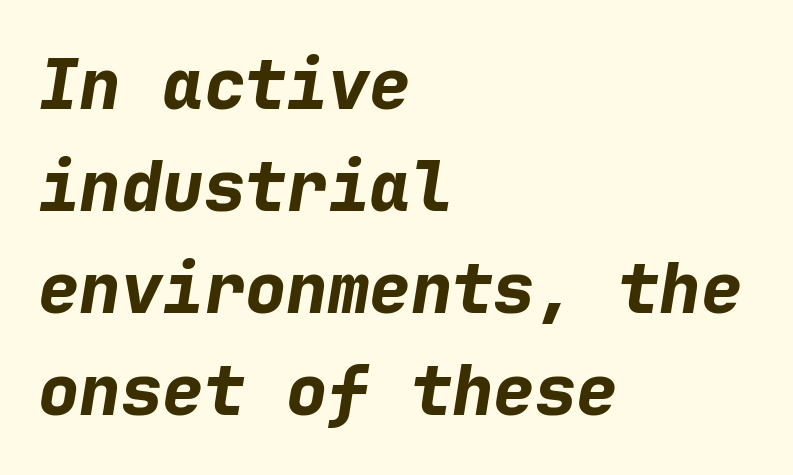
Baseline-to-baseline distance is the conventional proportion of letter height. Inter-character spacing is left at the font's built-in metrics. The lettering tilts uniformly, giving the passage an italic look. The ragged edge is on the right, which tells us the setting is flush left. Lines of text with bare space underneath.
